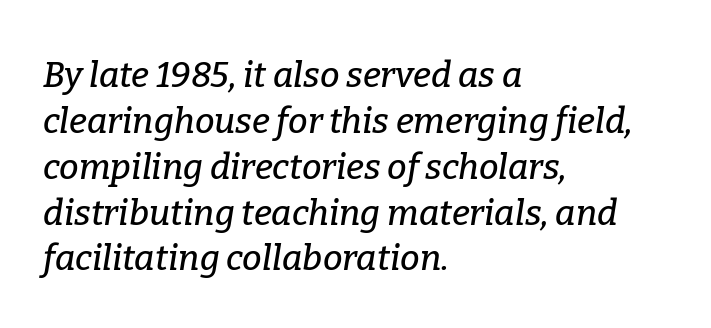
{"serif": "yes", "italic": "yes", "lean": "right", "slant_degrees": 9, "width": "normal", "stroke_contrast": "low", "x_height": "medium", "monospaced": "no", "underline": "no", "align": "left", "line_spacing": "normal", "line_spacing_ratio": 1.31, "letter_spacing": "normal", "letter_spacing_em": 0.0, "glyph_px": 35}
